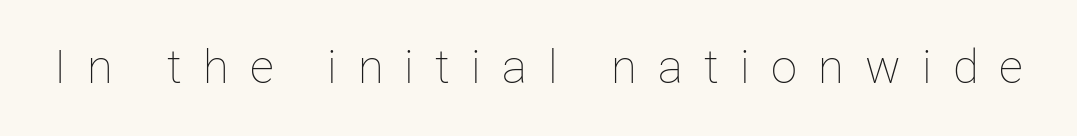
Loose tracking; the words dissolve into strings of separated letters. No heavy texture on the line: the type isn't bold. Looks like regular typesetting: each glyph gets only the width it needs. Check under the words: just untouched page. This sample uses an upright cut, with every glyph sitting square on the baseline.
